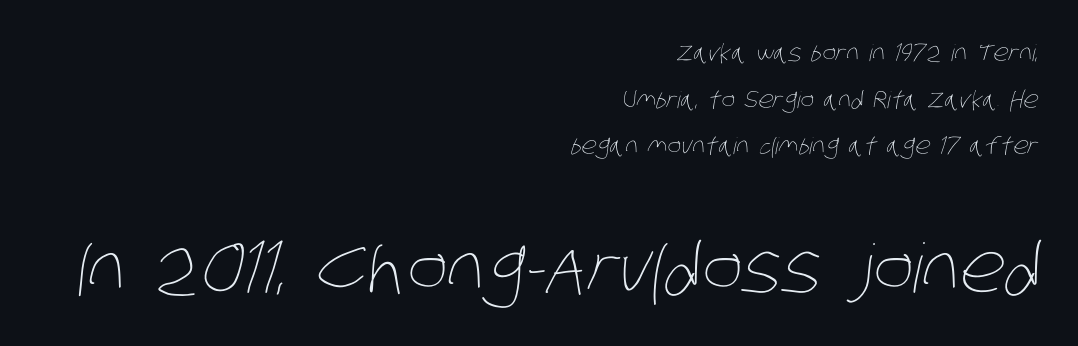
{"bold": "no", "weight": "thin", "width": "condensed", "stroke_contrast": "low", "x_height": "large", "monospaced": "no", "underline": "no", "align": "right", "line_spacing": "loose", "line_spacing_ratio": 2.03, "letter_spacing": "normal", "letter_spacing_em": 0.0, "larger_block": "second", "size_ratio": 2.96, "glyph_px": 68}
